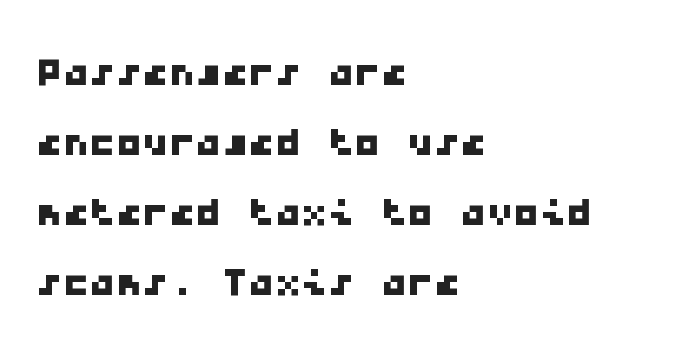
{"serif": "no", "width": "wide", "stroke_contrast": "low", "x_height": "medium", "monospaced": "yes", "underline": "no", "align": "left", "line_spacing": "normal", "line_spacing_ratio": 1.32, "letter_spacing": "normal", "letter_spacing_em": 0.0, "glyph_px": 53}
